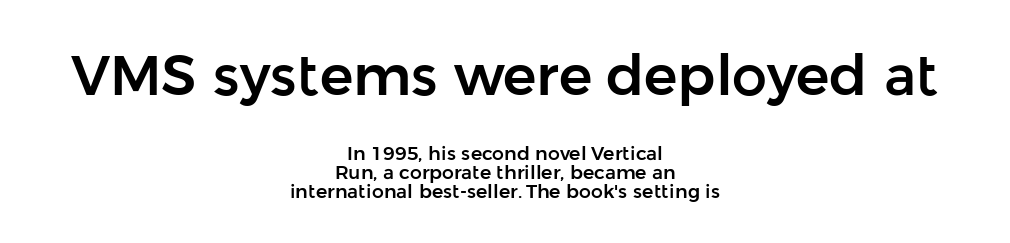
Q: Is the text italic (slanted)? A: No, it is upright.
Q: Is the typeface a serif or a sans-serif typeface? A: Sans-serif.
Q: Is the text underlined? A: No.
Q: How is the paragraph aligned? A: Centered.
Q: Is the spacing between letters normal or unusually wide? A: Normal.
Q: Is the spacing between lines tight, normal or loose? A: Tight.
Q: Which block of text is set in a larger size, the first (top) or the second (bottom)? A: The first (top) one.
Q: Width (condensed, normal, or wide)? A: Normal.
Q: Stroke contrast? A: Low.
Q: x-height? A: Medium.
Q: Monospaced? A: No.
